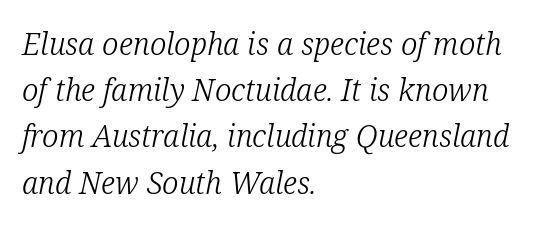
The image shows 30 px light serif type, italic (leaning right); set left-aligned, normal line spacing (1.54x), normal letter spacing, not underlined; low stroke contrast and a medium x-height.
